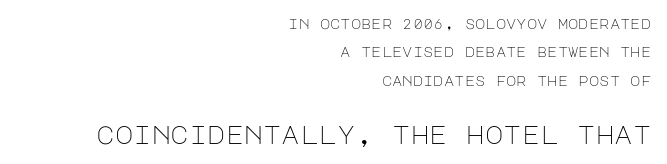
The image shows 25 px text type, upright; set right-aligned, loose line spacing (2.03x), normal letter spacing, not underlined; the second (bottom) block is 1.79x larger.
